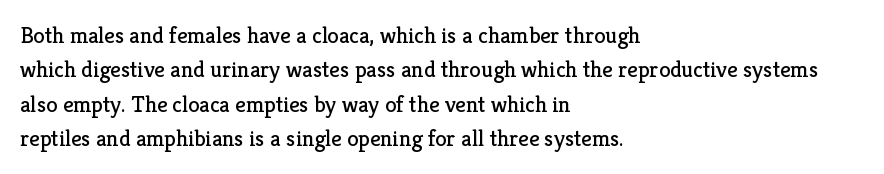
{"italic": "no", "bold": "no", "underline": "no", "align": "left", "line_spacing": "normal", "line_spacing_ratio": 1.5, "letter_spacing": "normal", "letter_spacing_em": 0.0, "glyph_px": 23}
